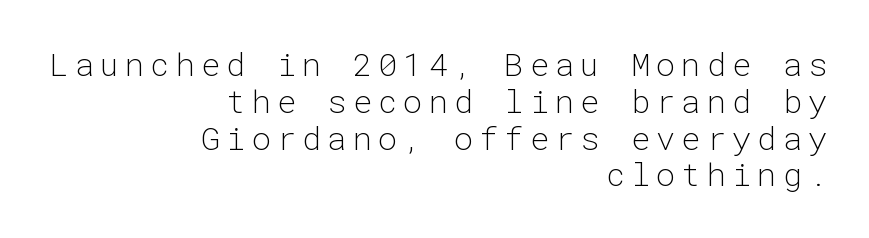
{"serif": "no", "italic": "no", "bold": "no", "weight": "light", "width": "normal", "stroke_contrast": "low", "x_height": "medium", "monospaced": "yes", "underline": "no", "align": "right", "line_spacing": "tight", "line_spacing_ratio": 1.15, "glyph_px": 32}
